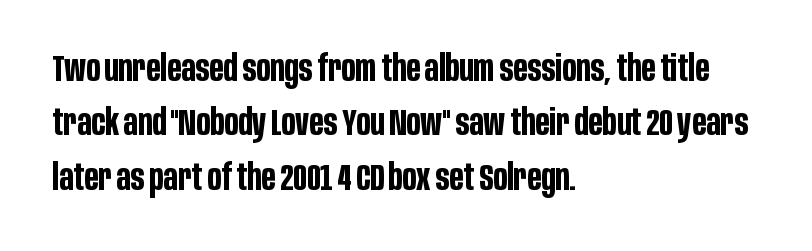
Q: Is the text bold? A: Yes.
Q: Is the text italic (slanted)? A: No, it is upright.
Q: Is the typeface a serif or a sans-serif typeface? A: Sans-serif.
Q: Is the text underlined? A: No.
Q: How is the paragraph aligned? A: Left-aligned.
Q: Is the spacing between letters normal or unusually wide? A: Normal.
Q: Is the spacing between lines tight, normal or loose? A: Normal.
Q: Width (condensed, normal, or wide)? A: Condensed.
Q: Stroke contrast? A: Low.
Q: x-height? A: Large.
Q: Monospaced? A: No.
